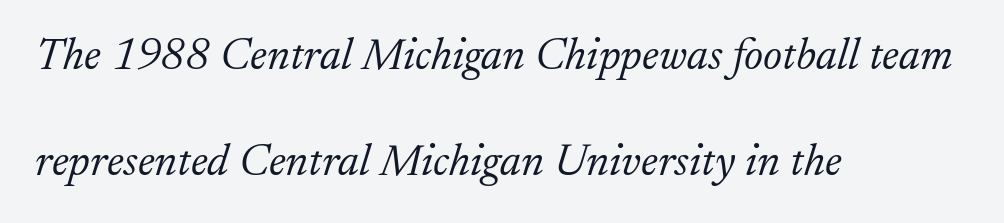
Q: Is the text bold? A: No.
Q: Is the text italic (slanted)? A: Yes, it leans right by about 17 degrees.
Q: Is the typeface a serif or a sans-serif typeface? A: Serif.
Q: Is the text underlined? A: No.
Q: How is the paragraph aligned? A: Left-aligned.
Q: Is the spacing between letters normal or unusually wide? A: Normal.
Q: Is the spacing between lines tight, normal or loose? A: Loose.
Q: Width (condensed, normal, or wide)? A: Normal.
Q: Stroke contrast? A: Low.
Q: x-height? A: Small.
Q: Monospaced? A: No.
